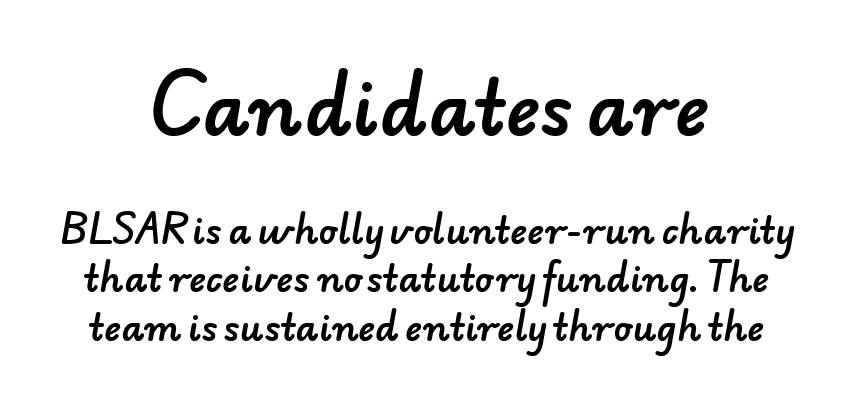
{"serif": "no", "width": "normal", "stroke_contrast": "low", "x_height": "small", "monospaced": "no", "underline": "no", "align": "center", "line_spacing": "normal", "line_spacing_ratio": 1.34, "letter_spacing": "normal", "letter_spacing_em": 0.0, "larger_block": "first", "size_ratio": 2.03, "glyph_px": 73}
